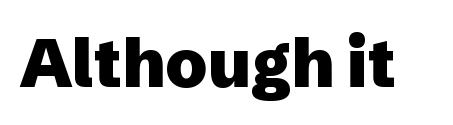
{"serif": "no", "italic": "no", "bold": "yes", "weight": "heavy", "width": "normal", "stroke_contrast": "low", "x_height": "medium", "monospaced": "no", "underline": "no", "letter_spacing": "normal", "letter_spacing_em": 0.0, "glyph_px": 68}
